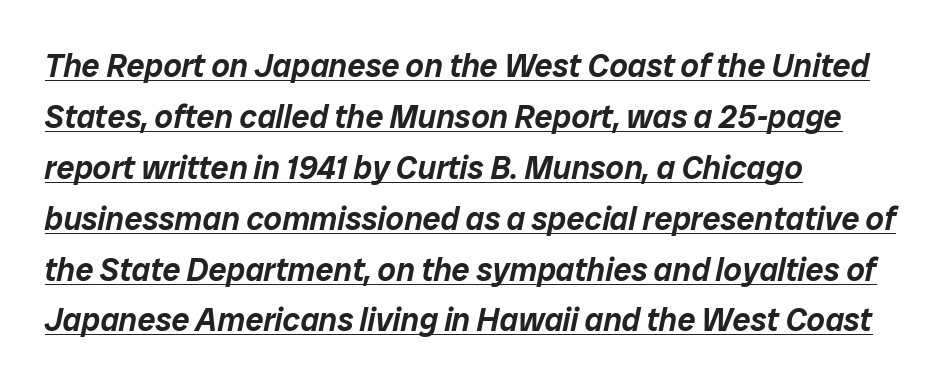
{"italic": "yes", "lean": "right", "slant_degrees": 12, "width": "normal", "stroke_contrast": "low", "x_height": "medium", "monospaced": "no", "underline": "yes", "align": "left", "line_spacing": "normal", "line_spacing_ratio": 1.59, "letter_spacing": "normal", "letter_spacing_em": 0.0, "glyph_px": 32}
